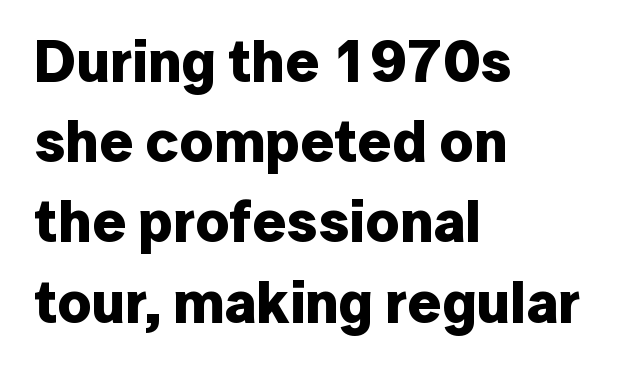
The glyphs have the mass of a bold cut. In CSS terms this would be text-align: left. Are there feet on the stems? There aren't — it's a sans. Spacing between characters is what you'd get straight out of the box. Any mark beneath the type? The region is blank.
